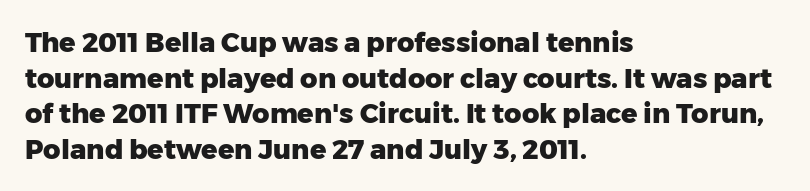
{"italic": "no", "bold": "yes", "underline": "no", "align": "left", "line_spacing": "normal", "line_spacing_ratio": 1.32, "letter_spacing": "normal", "letter_spacing_em": 0.0, "glyph_px": 27}
